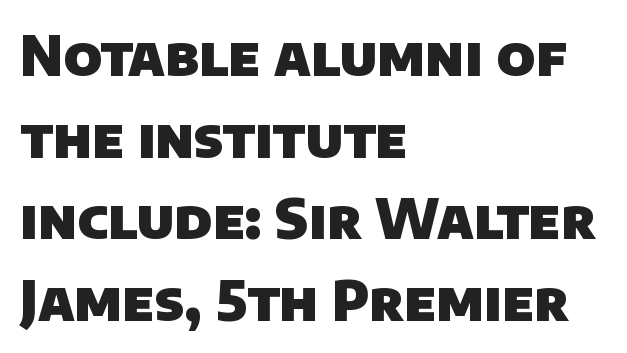
The image shows 54 px heavy sans-serif type; set left-aligned, normal line spacing (1.51x), normal letter spacing, not underlined; low stroke contrast and a large x-height.
